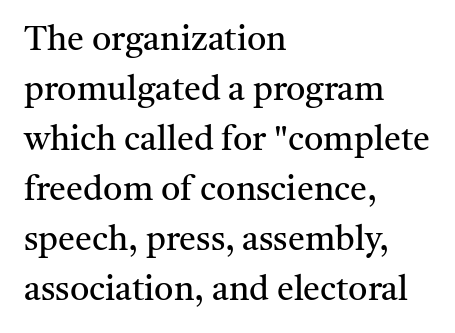
Q: Is the text bold? A: No.
Q: Is the text italic (slanted)? A: No, it is upright.
Q: Is the typeface a serif or a sans-serif typeface? A: Serif.
Q: Is the text underlined? A: No.
Q: How is the paragraph aligned? A: Left-aligned.
Q: Is the spacing between letters normal or unusually wide? A: Normal.
Q: Is the spacing between lines tight, normal or loose? A: Normal.
Q: Width (condensed, normal, or wide)? A: Normal.
Q: Stroke contrast? A: Medium.
Q: x-height? A: Medium.
Q: Monospaced? A: No.
